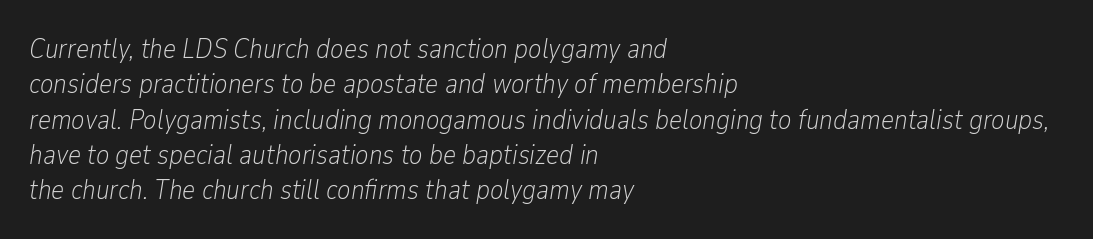
Q: Is the text bold? A: No.
Q: Is the text italic (slanted)? A: Yes, it leans right by about 9 degrees.
Q: Is the text underlined? A: No.
Q: How is the paragraph aligned? A: Left-aligned.
Q: Is the spacing between letters normal or unusually wide? A: Normal.
Q: Is the spacing between lines tight, normal or loose? A: Normal.
Q: Width (condensed, normal, or wide)? A: Condensed.
Q: Stroke contrast? A: Low.
Q: x-height? A: Medium.
Q: Monospaced? A: No.
